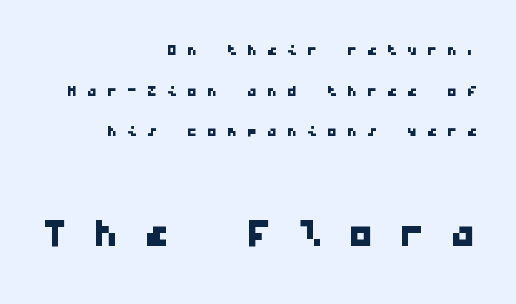
The image shows 51 px wide sans-serif type, monospaced; set right-aligned, loose line spacing (2.03x), unusually wide letter spacing (+0.5 em), not underlined; the second (bottom) block is 2.55x larger; low stroke contrast and a medium x-height.
